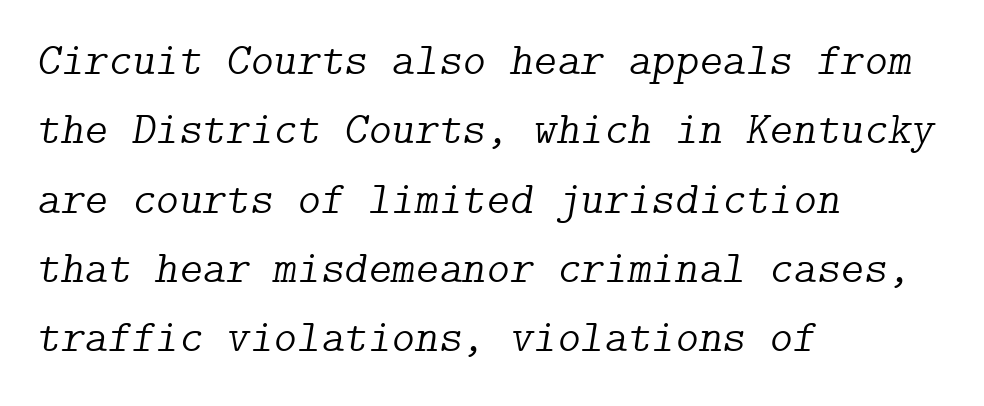
The space between consecutive lines is moderate. Would a proofreader flag this as italicized? Yes. This sample uses plain, unmodified letter spacing. The compositor pushed each line to the left boundary. Nothing heavy about these letters — not bold at all. Each letter's strokes conclude with small projecting serifs.
